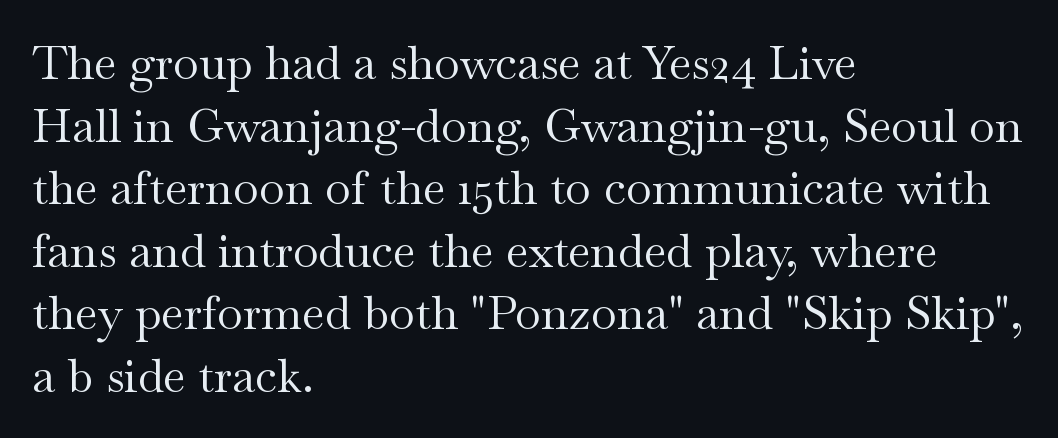
The image shows 47 px regular-weight, wide serif type, upright; set left-aligned, normal line spacing (1.33x), normal letter spacing, not underlined; medium stroke contrast and a small x-height.
